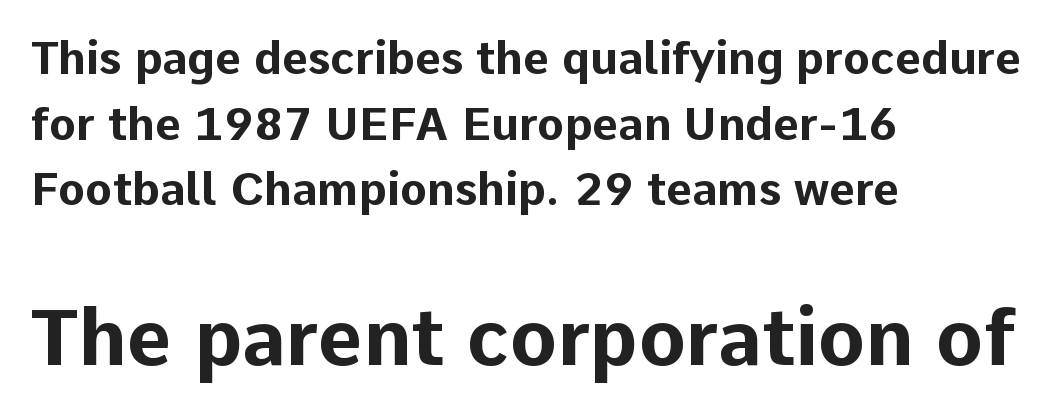
Descenders hang freely into open space. Looks like regular typesetting: each glyph gets only the width it needs. These lines stack with their left ends in a neat column. The passage shown stacks its lines at a standard gap. Which chunk is bigger? The second one — the bottom block dwarfs the top.
